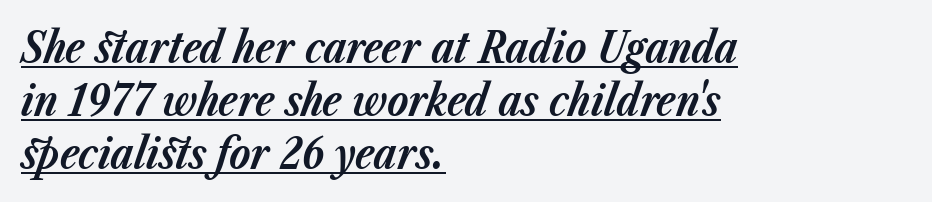
These lines are rendered in a variable-pitch font. Caption: lettering with a line underneath. Default kerning and tracking; the words read as compact shapes. You'd pick this weight for a headline — it's a proper bold. Rendered with sloped, italic letterforms.
